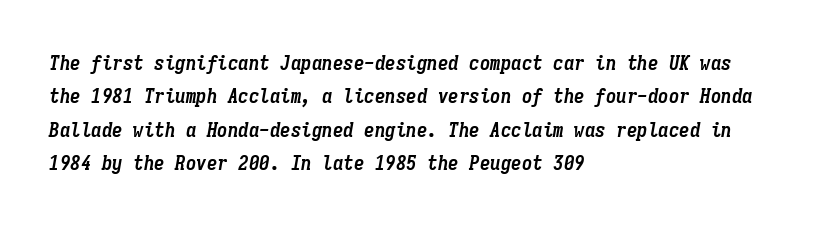
Q: Is the text bold? A: Yes.
Q: Is the text italic (slanted)? A: Yes, it leans right by about 9 degrees.
Q: Is the text underlined? A: No.
Q: How is the paragraph aligned? A: Left-aligned.
Q: Is the spacing between letters normal or unusually wide? A: Normal.
Q: Is the spacing between lines tight, normal or loose? A: Normal.
